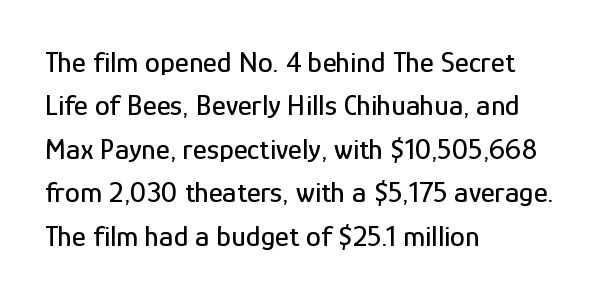
{"serif": "no", "italic": "no", "width": "condensed", "stroke_contrast": "low", "x_height": "medium", "monospaced": "no", "underline": "no", "align": "left", "line_spacing": "normal", "line_spacing_ratio": 1.45, "letter_spacing": "normal", "letter_spacing_em": 0.0, "glyph_px": 30}
